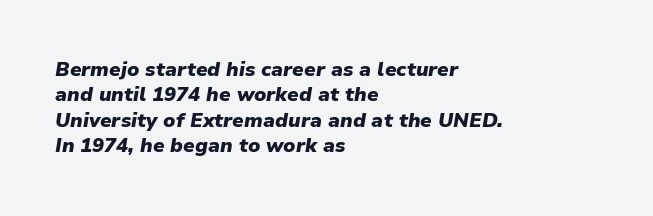
Q: Is the text bold? A: Yes.
Q: Is the text italic (slanted)? A: Yes, it leans right by about 9 degrees.
Q: Is the text underlined? A: No.
Q: How is the paragraph aligned? A: Left-aligned.
Q: Is the spacing between letters normal or unusually wide? A: Normal.
Q: Is the spacing between lines tight, normal or loose? A: Normal.
